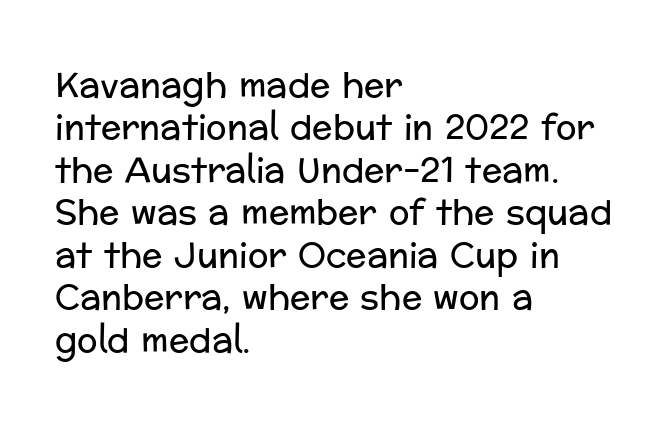
{"serif": "no", "italic": "no", "bold": "no", "weight": "regular", "width": "normal", "stroke_contrast": "low", "x_height": "medium", "monospaced": "no", "underline": "no", "align": "left", "line_spacing": "normal", "line_spacing_ratio": 1.25, "letter_spacing": "normal", "letter_spacing_em": 0.0, "glyph_px": 34}
